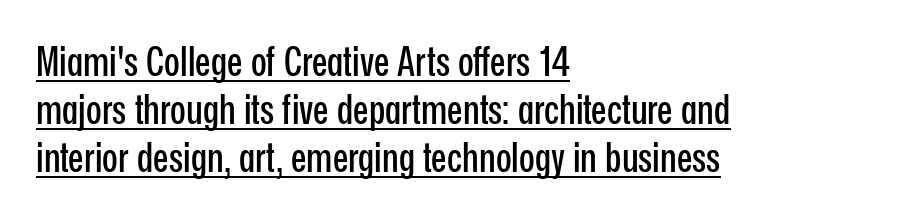
Posture: vertical. In designer terms, the underline attribute is active on this setting. Looks like regular typesetting: each glyph gets only the width it needs. The typeface chosen for these lines omits serifs. Observe the ordinary spacing: letters are neighbours, not strangers. The typesetter chose a ragged-right arrangement here.
